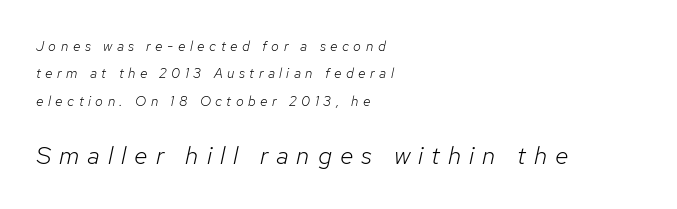
{"italic": "yes", "lean": "right", "slant_degrees": 12, "bold": "no", "underline": "no", "align": "left", "line_spacing": "loose", "line_spacing_ratio": 1.96, "letter_spacing": "wide", "letter_spacing_em": 0.32, "larger_block": "second", "size_ratio": 1.79, "glyph_px": 25}
